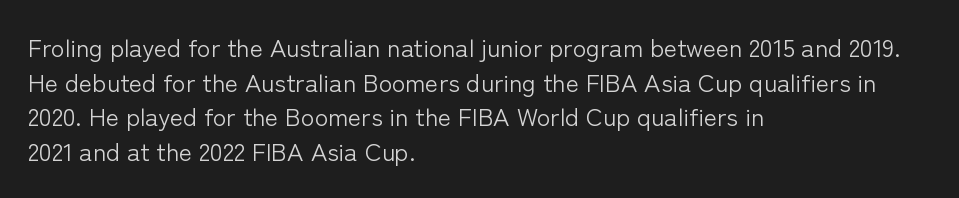
The letters stand straight up with perfectly vertical stems. The typesetter chose a ragged-right arrangement here. What's the leading like? Ordinary, nothing unusual. Nothing unusual about the tracking: characters are spaced as the font intends. Is the stroke heavy? The answer is a plain regular-or-lighter.
